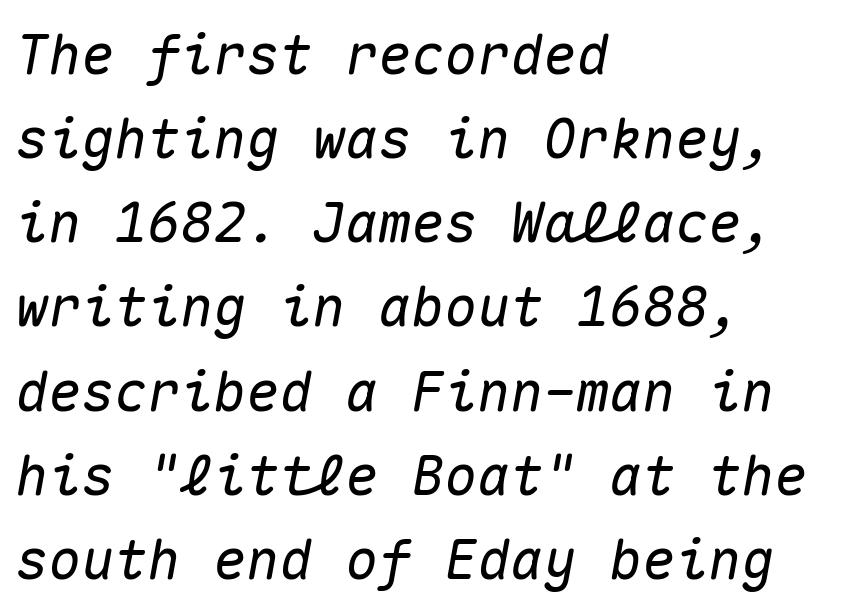
The image shows 55 px text type, italic (leaning right), monospaced; set left-aligned, normal line spacing (1.53x), normal letter spacing, not underlined; medium stroke contrast and a medium x-height.
